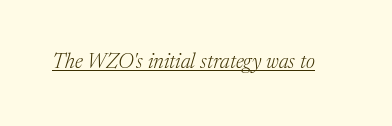
{"italic": "yes", "lean": "right", "slant_degrees": 17, "bold": "no", "underline": "yes", "letter_spacing": "normal", "letter_spacing_em": 0.0, "glyph_px": 21}
